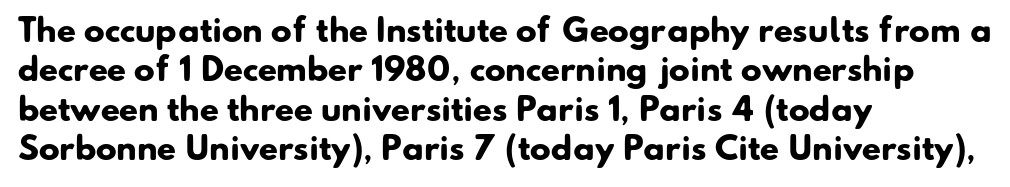
{"serif": "no", "bold": "yes", "weight": "heavy", "width": "normal", "stroke_contrast": "low", "x_height": "small", "monospaced": "no", "underline": "no", "align": "left", "line_spacing": "normal", "line_spacing_ratio": 1.27, "letter_spacing": "normal", "letter_spacing_em": 0.0, "glyph_px": 31}
